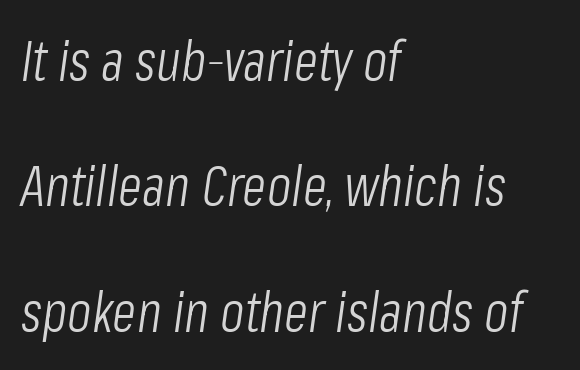
The image shows 56 px light, condensed type, italic (leaning right); set left-aligned, loose line spacing (2.24x), normal letter spacing, not underlined; low stroke contrast and a medium x-height.
